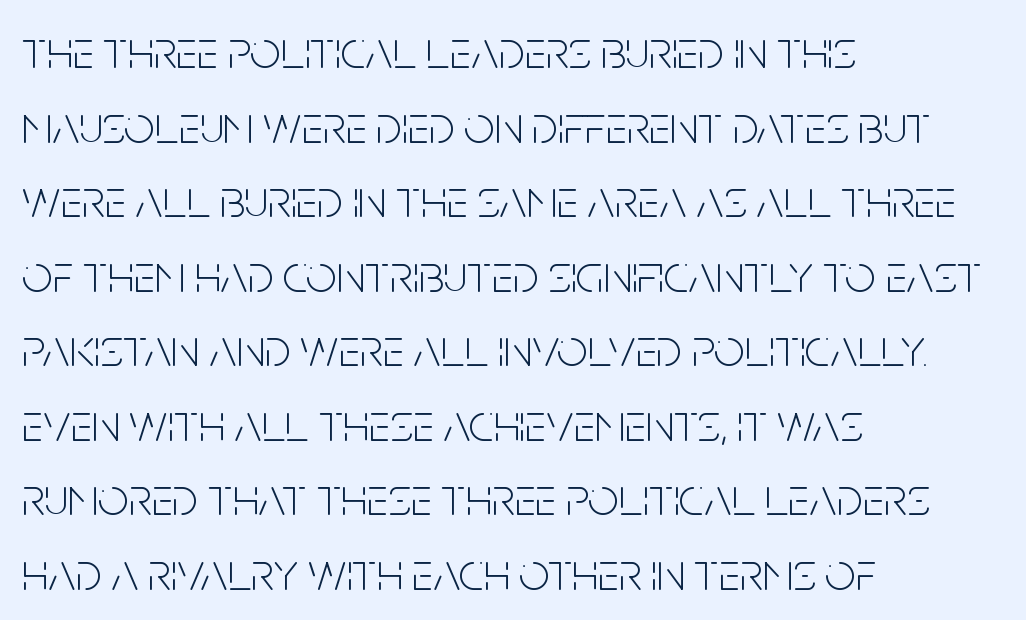
{"serif": "no", "italic": "no", "bold": "no", "weight": "light", "width": "condensed", "stroke_contrast": "low", "x_height": "large", "monospaced": "no", "underline": "no", "align": "left", "line_spacing": "normal", "line_spacing_ratio": 1.38, "letter_spacing": "normal", "letter_spacing_em": 0.0, "glyph_px": 54}
